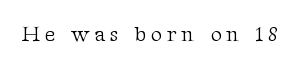
{"italic": "no", "bold": "no", "underline": "no", "letter_spacing": "wide", "letter_spacing_em": 0.23, "glyph_px": 21}
